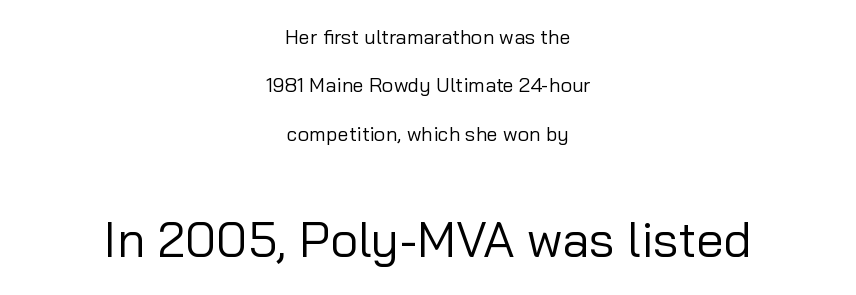
{"serif": "no", "italic": "no", "bold": "no", "weight": "regular", "width": "normal", "stroke_contrast": "low", "x_height": "medium", "monospaced": "no", "underline": "no", "align": "center", "line_spacing": "loose", "line_spacing_ratio": 2.42, "letter_spacing": "normal", "letter_spacing_em": 0.0, "larger_block": "second", "size_ratio": 2.45, "glyph_px": 49}
